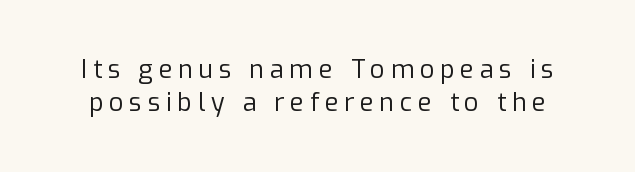
These lines were composed using upright roman letters. Type without underlining. Spacing between characters has been opened up far beyond the box default. How would I describe the line gaps? Plain and ordinary. Is this a heavy cut? Hardly; it is regular or lighter.
